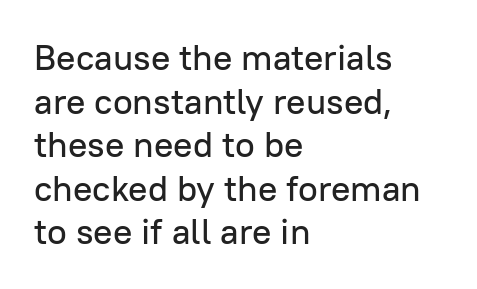
The image shows 36 px sans-serif type, upright; set left-aligned, line spacing 1.21x, normal letter spacing, not underlined; low stroke contrast and a medium x-height.
